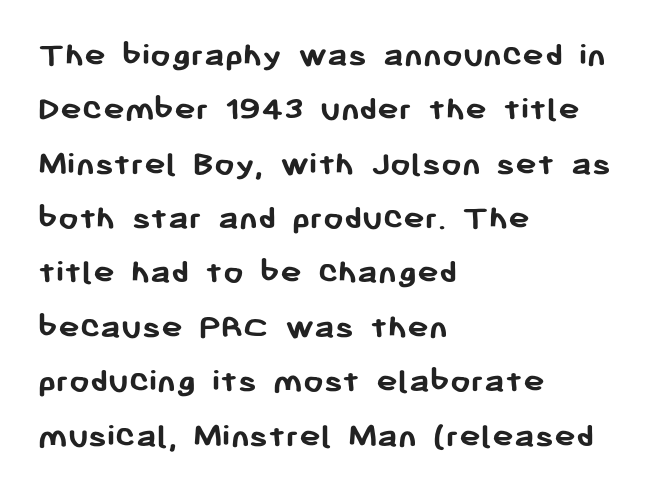
{"serif": "no", "italic": "no", "bold": "yes", "weight": "semibold", "width": "normal", "stroke_contrast": "low", "x_height": "medium", "monospaced": "no", "underline": "no", "align": "left", "line_spacing": "normal", "line_spacing_ratio": 1.51, "letter_spacing": "normal", "letter_spacing_em": 0.0, "glyph_px": 36}
